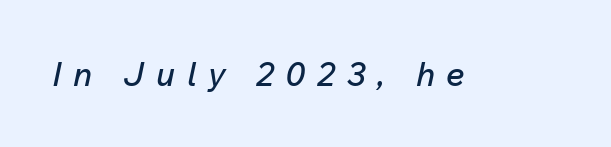
The image shows 33 px text type, italic (leaning right); set unusually wide letter spacing (+0.35 em), not underlined; low stroke contrast and a medium x-height.
